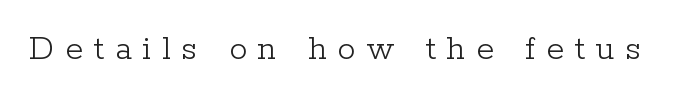
{"serif": "yes", "italic": "no", "bold": "no", "weight": "light", "width": "normal", "stroke_contrast": "low", "x_height": "medium", "monospaced": "no", "underline": "no", "letter_spacing": "wide", "letter_spacing_em": 0.3, "glyph_px": 36}
